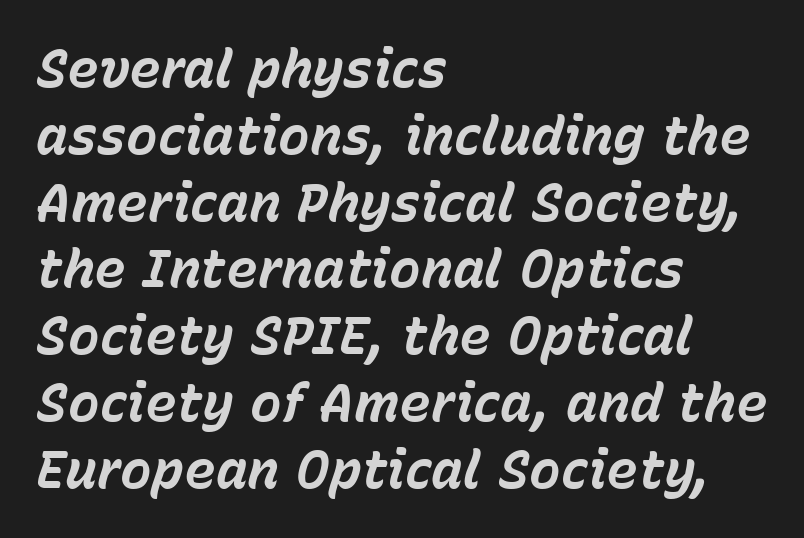
The image shows 53 px bold type, italic (leaning right); set left-aligned, normal line spacing (1.26x), normal letter spacing, not underlined; low stroke contrast and a medium x-height.
